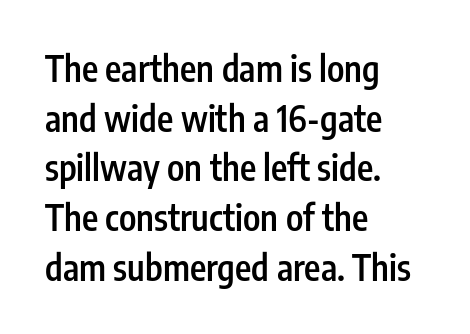
The image shows 35 px semibold, condensed sans-serif type, upright; set left-aligned, normal line spacing (1.42x), normal letter spacing, not underlined; low stroke contrast and a medium x-height.
